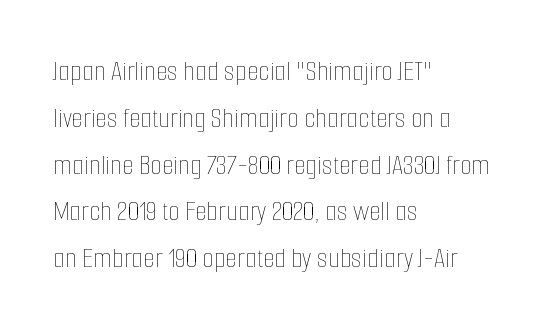
Weight: in the light-to-regular range. The rendering uses a moderate line-height, typical for paragraphs. A typesetter would mark this as roman, not italic. The strip under each line holds only bare page. The letters advance in unequal steps, a hallmark of proportional type.
